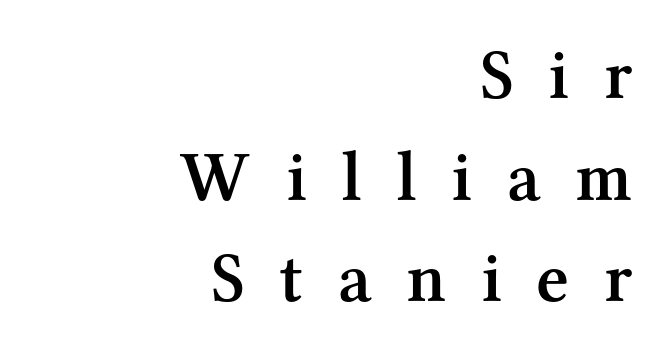
Rendered with straight, roman letterforms. Is this a sans? No — the strokes have serifs. Slightly chunky letters — semibold, I'd say, not full bold. The rag falls on the left side of this text block. Characters follow at a spacing far wider than the type designer built in. Check under the words: just untouched page.
